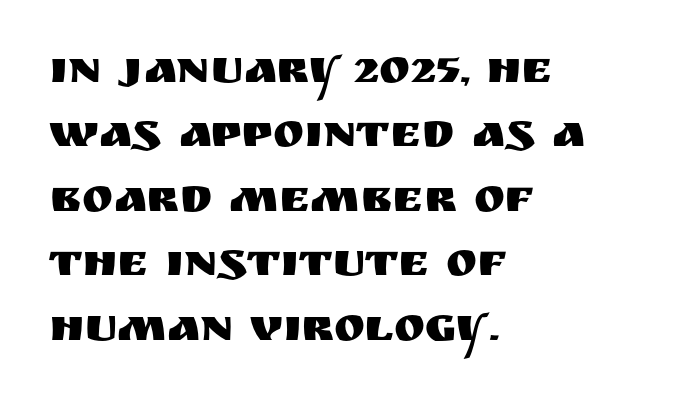
{"serif": "no", "italic": "no", "width": "normal", "stroke_contrast": "medium", "x_height": "large", "monospaced": "no", "underline": "no", "align": "left", "line_spacing": "normal", "line_spacing_ratio": 1.37, "letter_spacing": "normal", "letter_spacing_em": 0.0, "glyph_px": 47}
